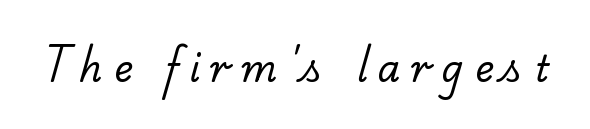
Nobody drew a line under any word here. These glyphs show unthickened strokes, regular width or finer. In terms of letterspacing, this is a distinctly airy, spread setting. Each letter keeps its own natural width here, so spacing adapts to shape.
